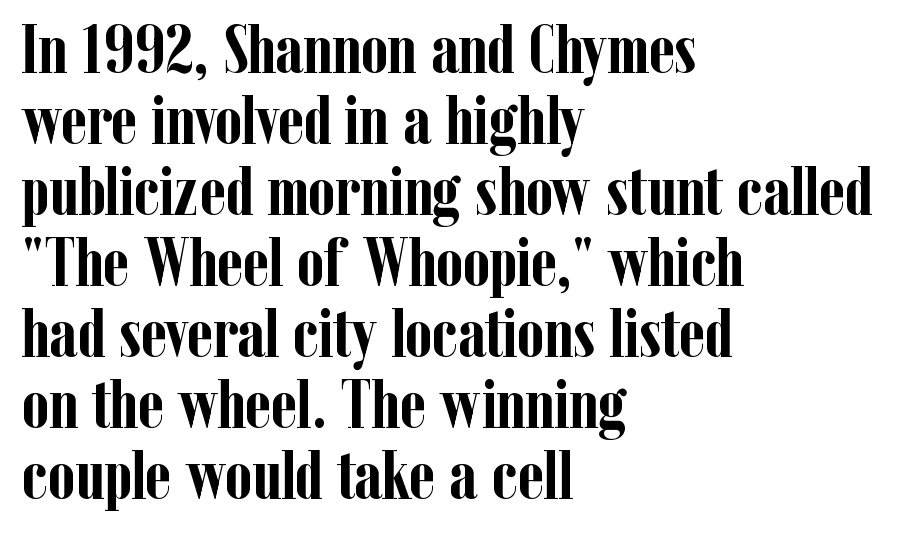
The image shows 69 px semibold, condensed serif type, upright; set left-aligned, tight line spacing (1.03x), normal letter spacing, not underlined; low stroke contrast and a medium x-height.
